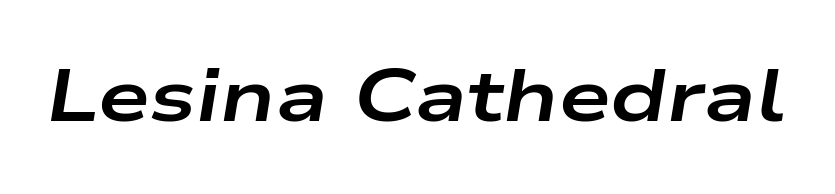
The image shows 74 px bold, wide type, italic (leaning right); set normal letter spacing, not underlined; low stroke contrast and a medium x-height.
